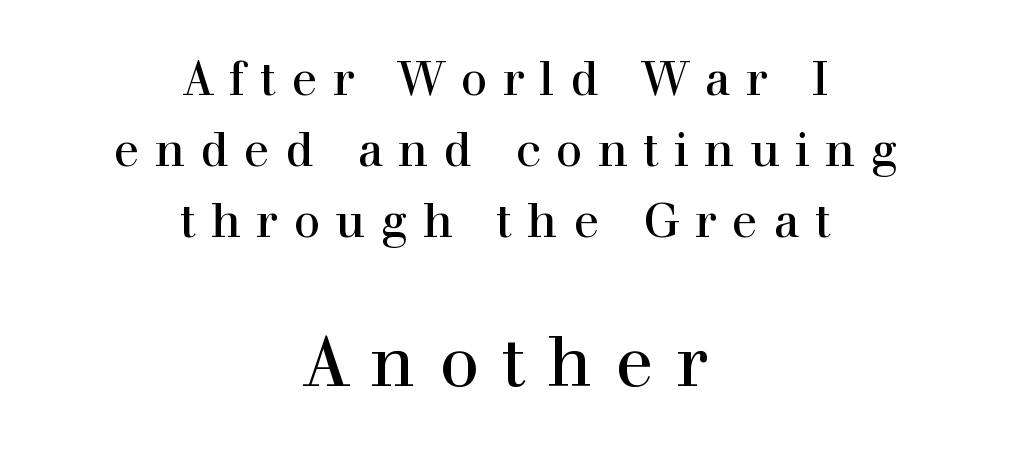
The image shows 70 px serif type, upright; set centered, normal line spacing (1.51x), unusually wide letter spacing (+0.33 em), not underlined; the second (bottom) block is 1.49x larger; a medium x-height.
